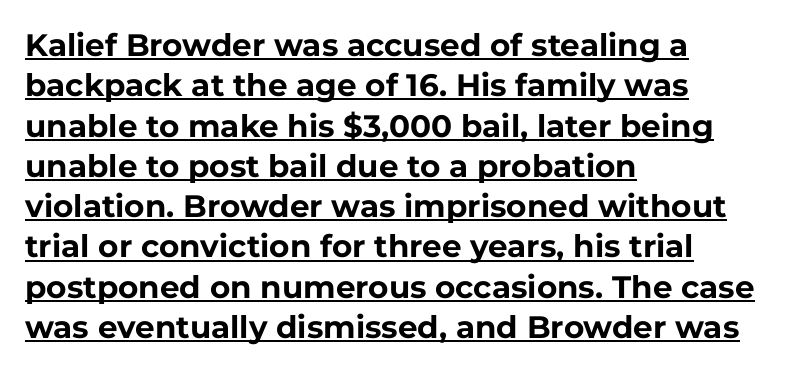
The image shows 31 px bold sans-serif type, upright; set left-aligned, normal line spacing (1.3x), normal letter spacing, underlined; low stroke contrast and a medium x-height.
